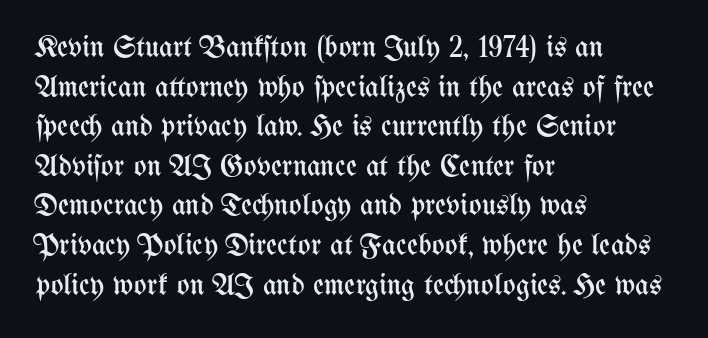
Bold? No — there's no thickening of the strokes. A typesetter would mark this as roman, not italic. Teacher's note: observe the even left margin — that is flush-left alignment. Check the space under the baseline: it is left empty. What stands out about the letter spacing? Nothing — it is the standard amount.
